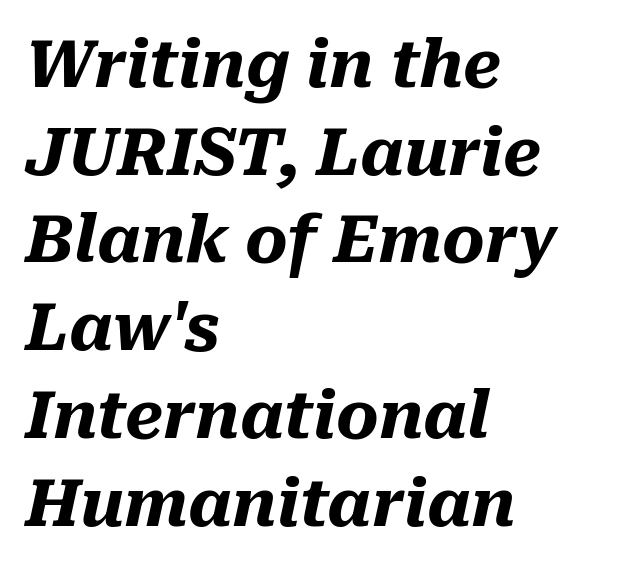
{"italic": "yes", "lean": "right", "slant_degrees": 10, "bold": "yes", "weight": "heavy", "width": "normal", "stroke_contrast": "medium", "x_height": "medium", "monospaced": "no", "underline": "no", "align": "left", "line_spacing": "normal", "line_spacing_ratio": 1.35, "letter_spacing": "normal", "letter_spacing_em": 0.0, "glyph_px": 65}
